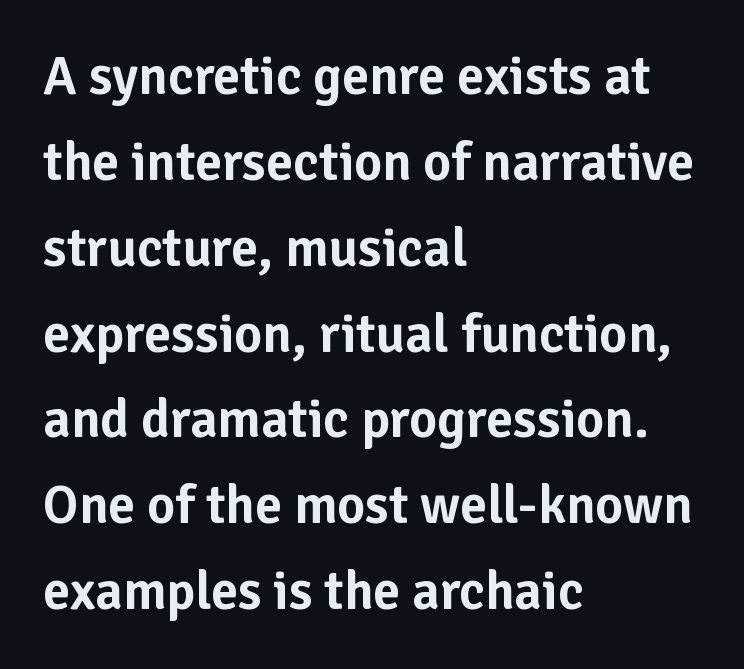
Words appear dense and cohesive because spacing is normal. Line spacing here is normal. Italic? Not at all — the glyphs are vertical. Check under the words: just untouched page. If you drew a ruler down the left edge, every line would touch it. A typesetter would call this proportional, since set widths differ per character.
